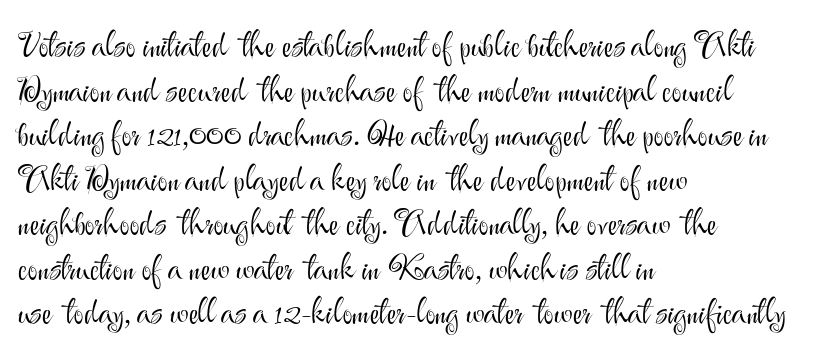
Q: Is the text bold? A: No.
Q: Is the typeface a serif or a sans-serif typeface? A: Sans-serif.
Q: Is the text underlined? A: No.
Q: How is the paragraph aligned? A: Left-aligned.
Q: Is the spacing between letters normal or unusually wide? A: Normal.
Q: Is the spacing between lines tight, normal or loose? A: Normal.
Q: Width (condensed, normal, or wide)? A: Normal.
Q: Stroke contrast? A: Medium.
Q: x-height? A: Small.
Q: Monospaced? A: No.
